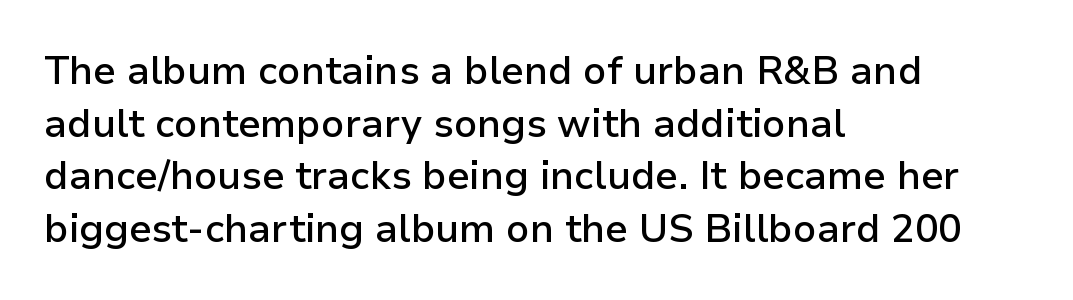
The face used here is a semibold: visibly heavier than regular, lighter than bold. Horizontal alignment here is leftward, the default for most running prose. These lines are composed in type without serifs. A normal amount of white space separates one row of letters from the next. No word sits above an underline.
